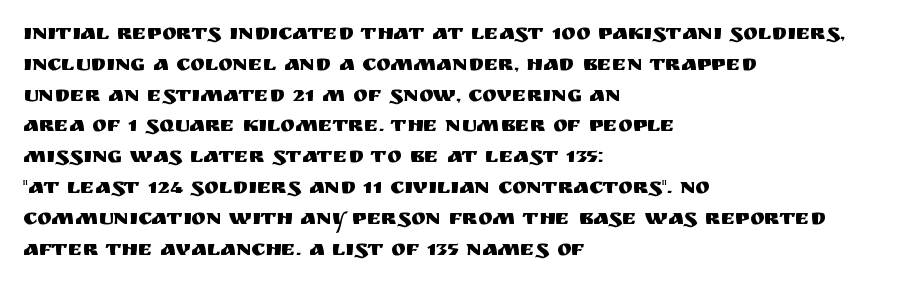
A classic flush-left, rag-right setting is used for this passage. Rendered with straight, roman letterforms. The rendering uses a moderate line-height, typical for paragraphs. In terms of letterspacing, this is plain default setting.
